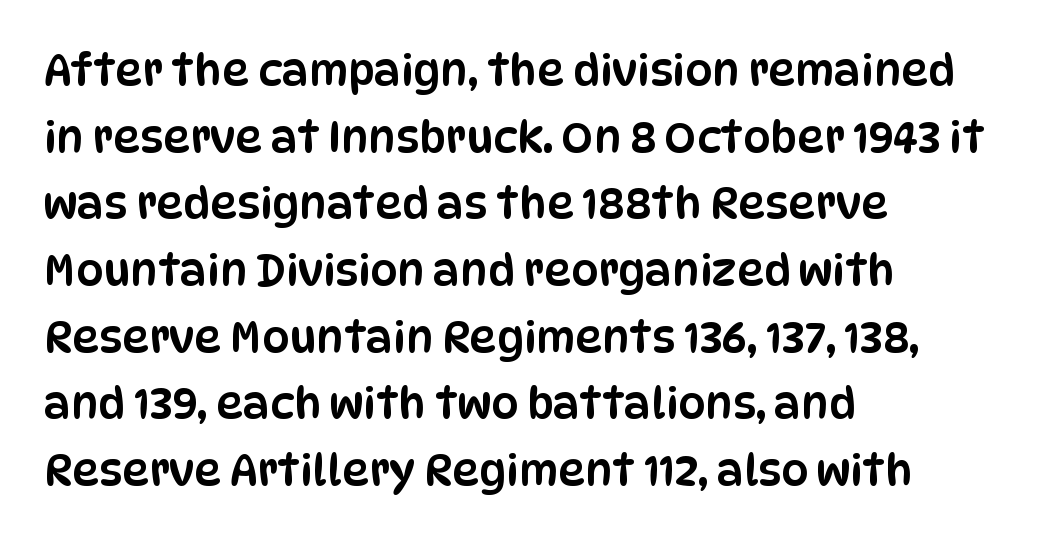
Upright lettering throughout. The block of text has a typical density, with ordinary space between rows. Default kerning and tracking; the words read as compact shapes. Teacher's note: observe the even left margin — that is flush-left alignment. Underlining? Definitely not there.
